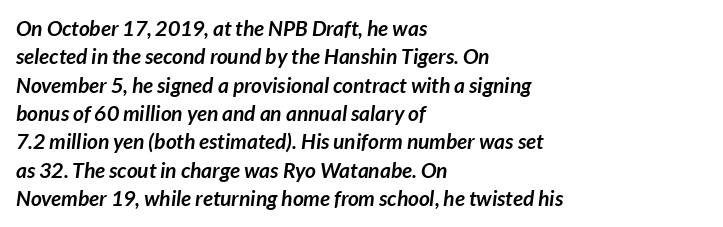
A typesetter would call this leading conventional body-copy spacing. Is the block centered? No — it sits flush against the left margin. Characters follow at the spacing the type designer built in. Strokes here are thick enough to call this a true bold. The foot of each line stays bare and open.
